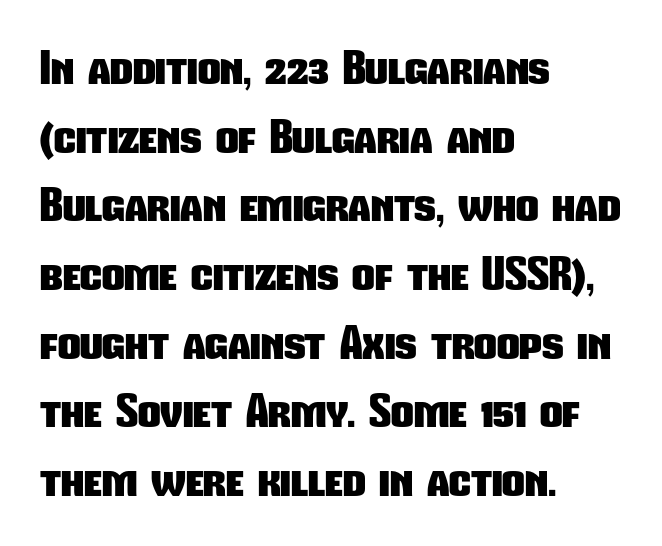
The image shows 44 px heavy, condensed sans-serif type; set left-aligned, normal line spacing (1.56x), normal letter spacing, not underlined; low stroke contrast and a medium x-height.
